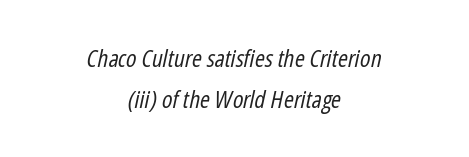
Q: Is the text bold? A: No.
Q: Is the text italic (slanted)? A: Yes, it leans right by about 12 degrees.
Q: Is the text underlined? A: No.
Q: How is the paragraph aligned? A: Centered.
Q: Is the spacing between letters normal or unusually wide? A: Normal.
Q: Is the spacing between lines tight, normal or loose? A: Normal.
